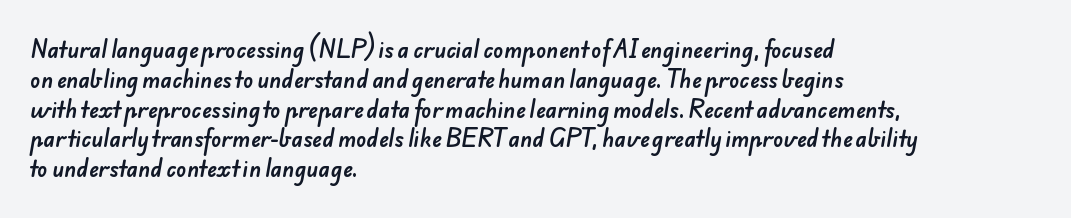
{"underline": "no", "align": "left", "line_spacing": "normal", "line_spacing_ratio": 1.42, "letter_spacing": "normal", "letter_spacing_em": 0.0, "glyph_px": 21}
